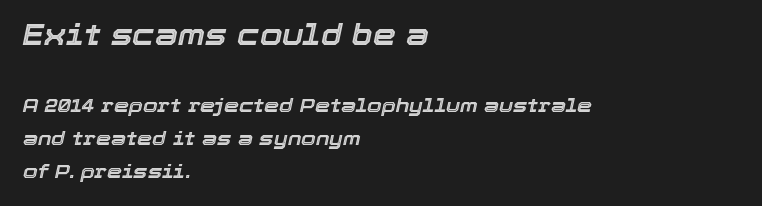
{"italic": "yes", "lean": "right", "slant_degrees": 12, "width": "normal", "x_height": "medium", "monospaced": "no", "underline": "no", "align": "left", "line_spacing_ratio": 1.75, "letter_spacing": "normal", "letter_spacing_em": 0.0, "larger_block": "first", "size_ratio": 1.53, "glyph_px": 29}
